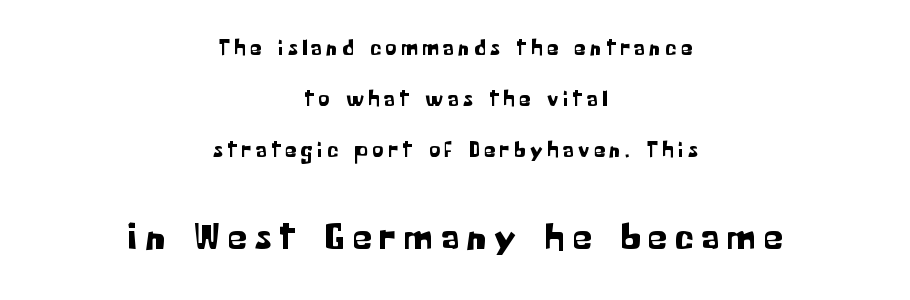
Small over large — that's the arrangement of the two blocks here. These lines are composed in type without serifs. Short note: letters widely spaced. Posture: vertical. This sample has the flowing, uneven cadence of proportional lettering.
